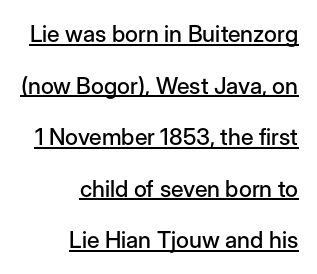
Q: Is the text italic (slanted)? A: No, it is upright.
Q: Is the text underlined? A: Yes.
Q: How is the paragraph aligned? A: Right-aligned.
Q: Is the spacing between letters normal or unusually wide? A: Normal.
Q: Is the spacing between lines tight, normal or loose? A: Loose.
